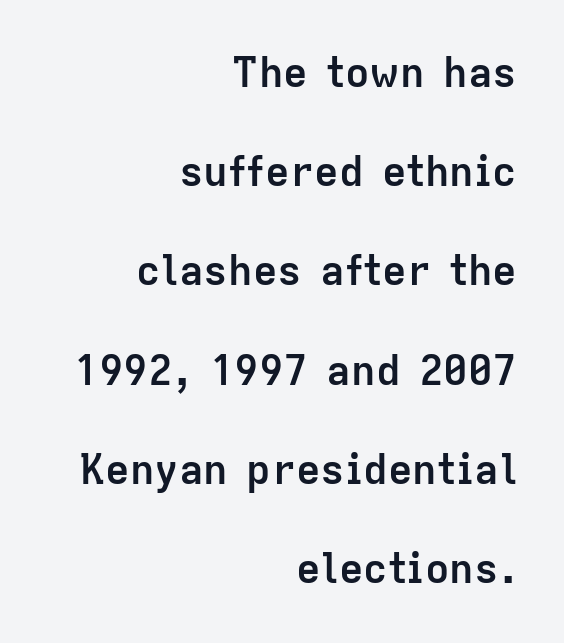
{"serif": "no", "italic": "no", "bold": "yes", "weight": "semibold", "width": "normal", "stroke_contrast": "low", "x_height": "medium", "monospaced": "no", "underline": "no", "align": "right", "line_spacing": "loose", "line_spacing_ratio": 2.42, "letter_spacing": "normal", "letter_spacing_em": 0.0, "glyph_px": 41}
